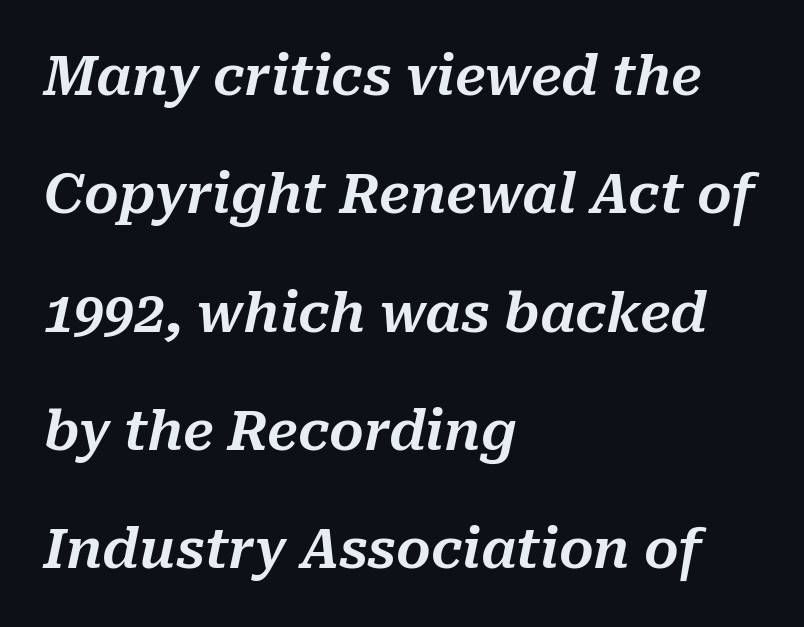
{"italic": "yes", "lean": "right", "slant_degrees": 10, "width": "normal", "stroke_contrast": "medium", "x_height": "medium", "monospaced": "no", "underline": "no", "align": "left", "line_spacing": "loose", "line_spacing_ratio": 2.19, "letter_spacing": "normal", "letter_spacing_em": 0.0, "glyph_px": 54}
